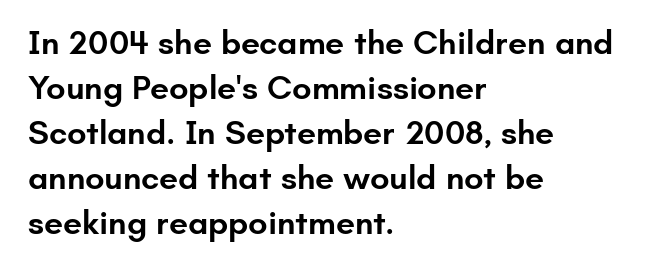
Q: Is the text bold? A: Semi-bold.
Q: Is the text italic (slanted)? A: No, it is upright.
Q: Is the typeface a serif or a sans-serif typeface? A: Sans-serif.
Q: Is the text underlined? A: No.
Q: How is the paragraph aligned? A: Left-aligned.
Q: Is the spacing between letters normal or unusually wide? A: Normal.
Q: Is the spacing between lines tight, normal or loose? A: Normal.
Q: Width (condensed, normal, or wide)? A: Normal.
Q: Stroke contrast? A: Low.
Q: x-height? A: Small.
Q: Monospaced? A: No.
